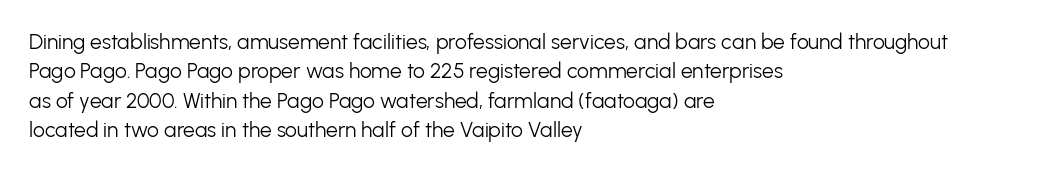
The image shows 21 px text type, upright; set left-aligned, normal line spacing (1.4x), normal letter spacing, not underlined.
